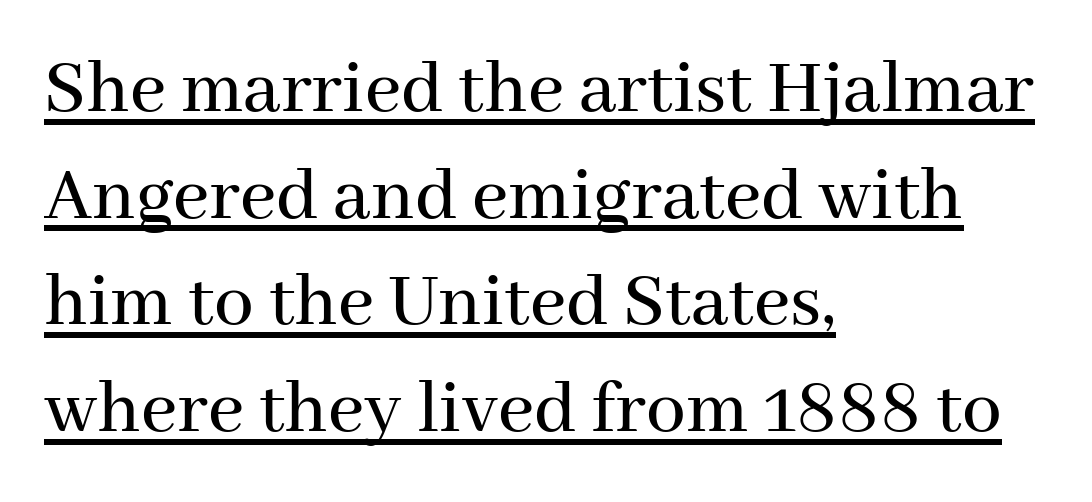
The image shows 79 px serif type, upright; set left-aligned, normal line spacing (1.35x), normal letter spacing, underlined; medium stroke contrast and a medium x-height.
